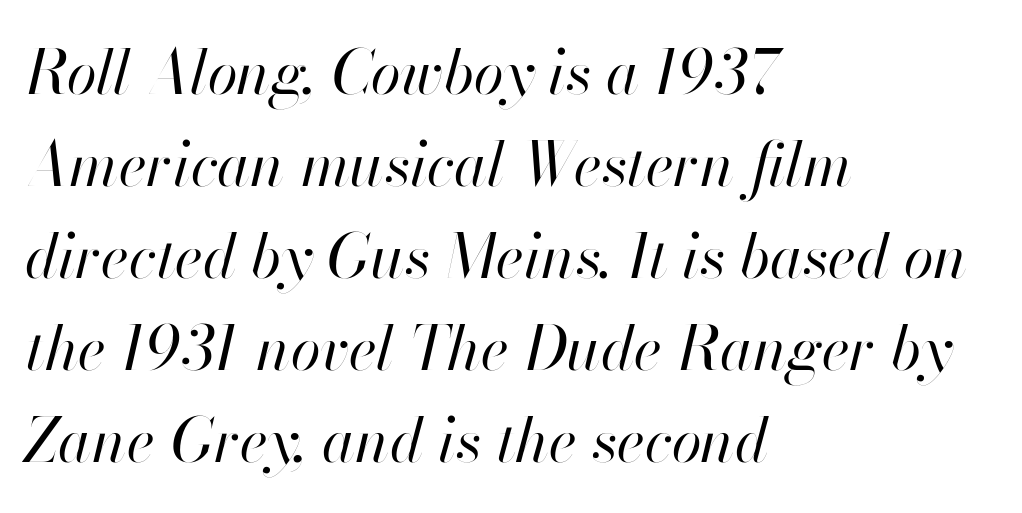
Caption: face not bold, strokes unweighted. Plain, unruled lines of type. Characters are canted at an angle relative to the baseline's perpendicular. The horizontal fit of the characters is conventional and even.
